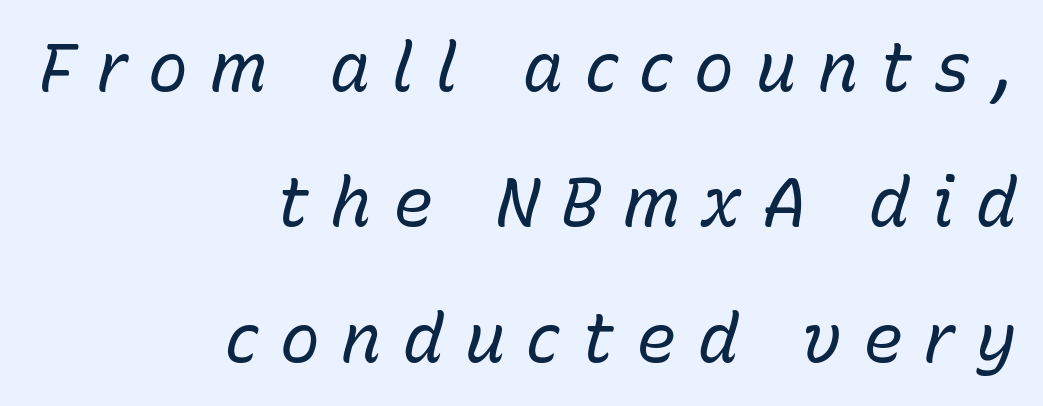
{"italic": "yes", "lean": "right", "slant_degrees": 15, "bold": "no", "weight": "regular", "width": "normal", "stroke_contrast": "low", "x_height": "medium", "monospaced": "no", "underline": "no", "align": "right", "line_spacing": "loose", "line_spacing_ratio": 2.02, "letter_spacing": "wide", "letter_spacing_em": 0.32, "glyph_px": 67}
